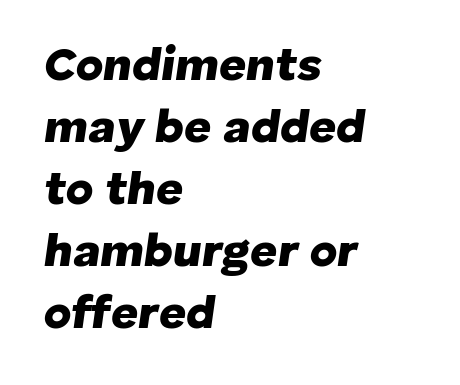
Slanted lettering throughout. Nothing unusual about the tracking: characters are spaced as the font intends. The rows are spaced the way most documents space them. Spacing verdict: proportional, widths tailored to each character. The ragged edge is on the right, which tells us the setting is flush left. The rendering uses a bold face; every stroke is thick and dark.
